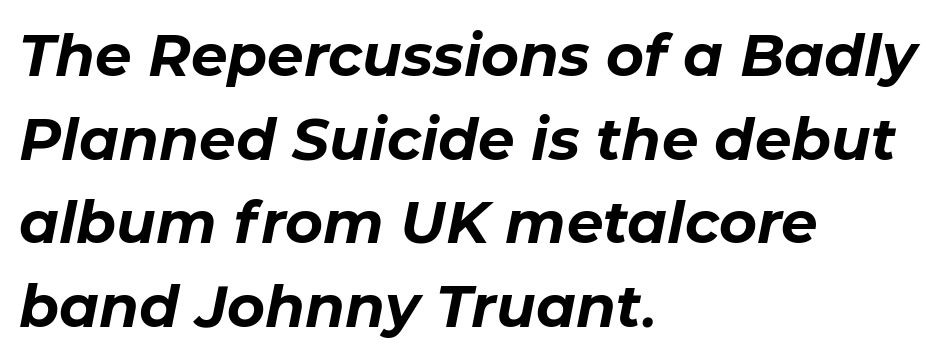
Q: Is the text bold? A: Yes.
Q: Is the text italic (slanted)? A: Yes, it leans right by about 11 degrees.
Q: Is the text underlined? A: No.
Q: How is the paragraph aligned? A: Left-aligned.
Q: Is the spacing between letters normal or unusually wide? A: Normal.
Q: Is the spacing between lines tight, normal or loose? A: Normal.
Q: Width (condensed, normal, or wide)? A: Normal.
Q: Stroke contrast? A: Low.
Q: x-height? A: Medium.
Q: Monospaced? A: No.
